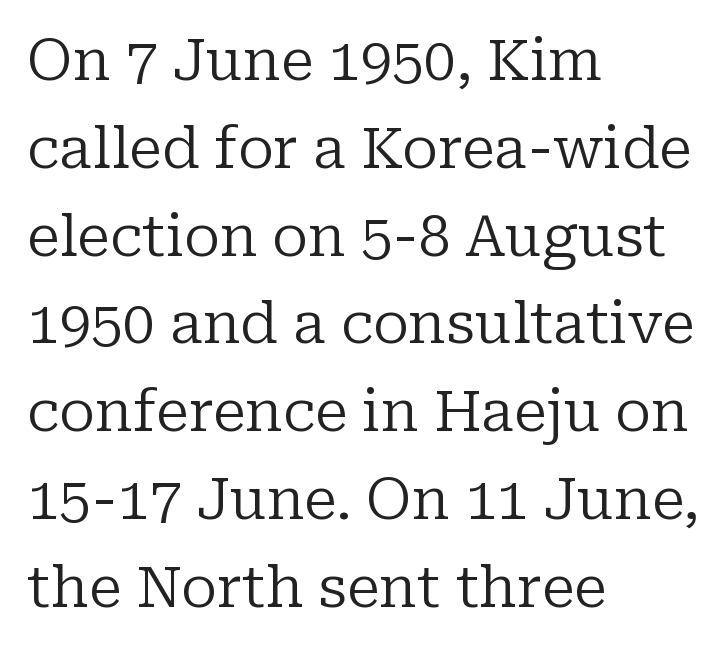
The image shows 57 px regular-weight serif type, upright; set left-aligned, normal line spacing (1.54x), normal letter spacing, not underlined; low stroke contrast and a medium x-height.
